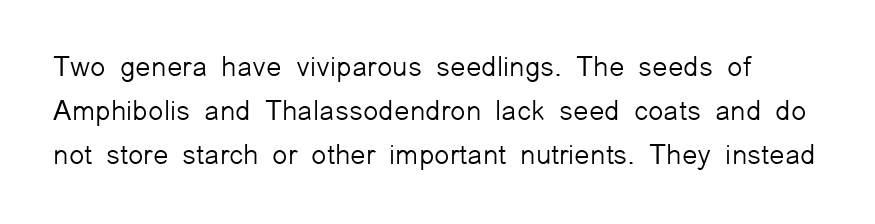
Q: Is the text bold? A: No.
Q: Is the text italic (slanted)? A: No, it is upright.
Q: Is the typeface a serif or a sans-serif typeface? A: Sans-serif.
Q: Is the text underlined? A: No.
Q: Is the spacing between letters normal or unusually wide? A: Normal.
Q: Is the spacing between lines tight, normal or loose? A: Normal.
Q: Width (condensed, normal, or wide)? A: Normal.
Q: Stroke contrast? A: Low.
Q: x-height? A: Medium.
Q: Monospaced? A: No.
